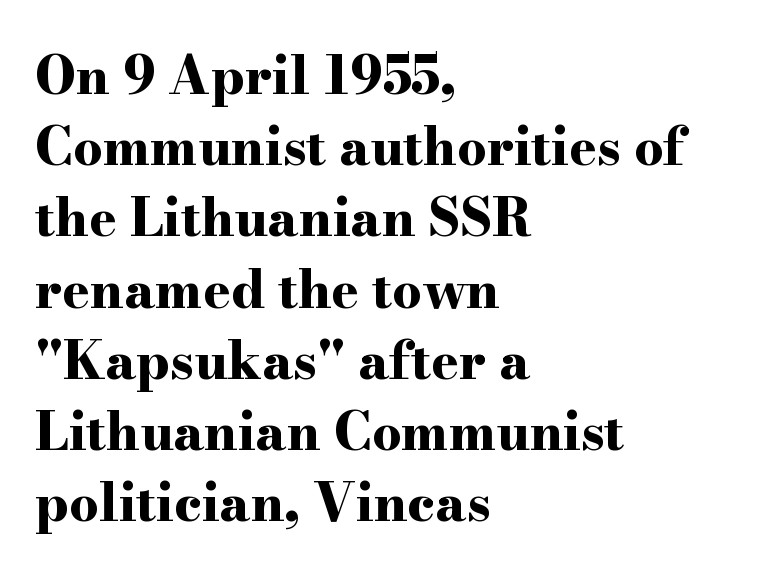
To sum up the face: it has serifs. The letters advance in unequal steps, a hallmark of proportional type. In CSS terms this would be text-align: left. No word sits above an underline. Heavy, bold letterforms. The passage shown stacks its lines at a standard gap.
